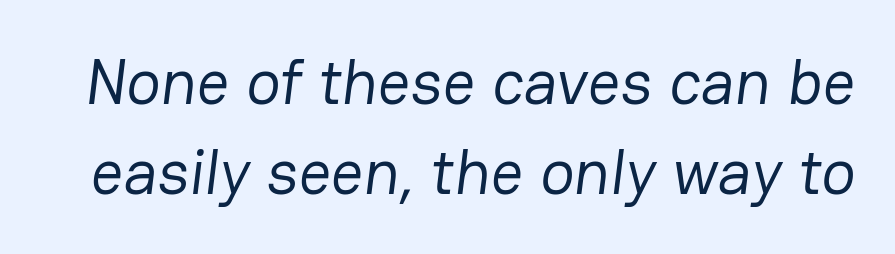
The image shows 64 px regular-weight sans-serif type; set normal line spacing (1.41x), normal letter spacing, not underlined; low stroke contrast and a medium x-height.
